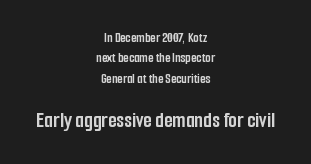
The image shows 22 px bold type, upright; set centered, normal line spacing (1.45x), normal letter spacing, not underlined; the second (bottom) block is 1.57x larger.
